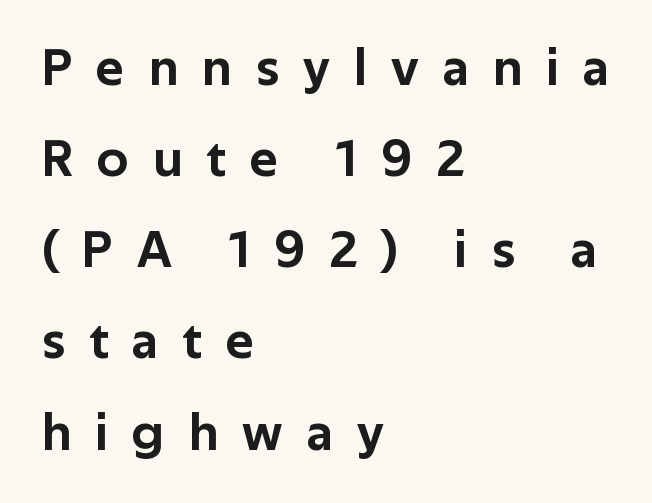
Q: Is the text italic (slanted)? A: No, it is upright.
Q: Is the typeface a serif or a sans-serif typeface? A: Sans-serif.
Q: Is the text underlined? A: No.
Q: How is the paragraph aligned? A: Left-aligned.
Q: Is the spacing between letters normal or unusually wide? A: Unusually wide.
Q: Width (condensed, normal, or wide)? A: Normal.
Q: Stroke contrast? A: Low.
Q: x-height? A: Medium.
Q: Monospaced? A: No.
